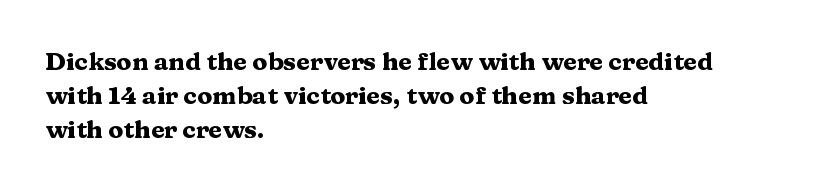
The image shows 25 px bold type, upright; set left-aligned, normal line spacing (1.36x), normal letter spacing, not underlined.
